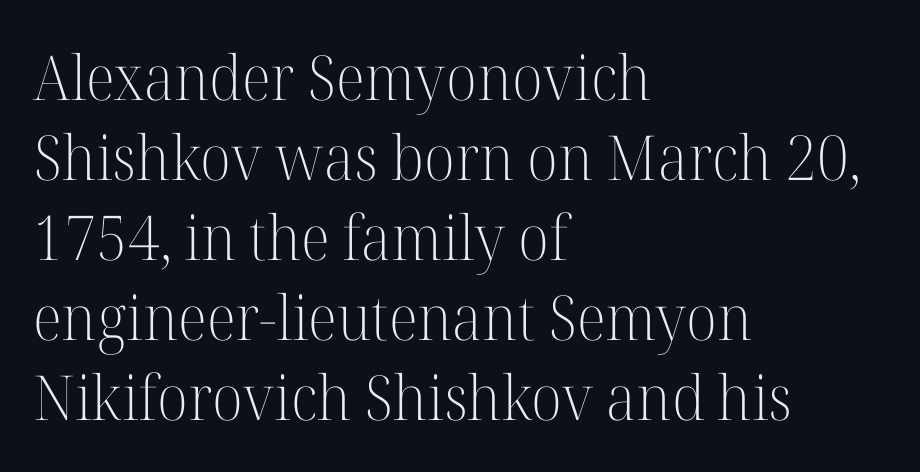
The face used here is proportionally spaced, like ordinary book or web type. Ascenders rise straight up at ninety degrees. Letters have the restrained weight of plain body copy at most. Rows of type keep a routine distance in the vertical direction.
